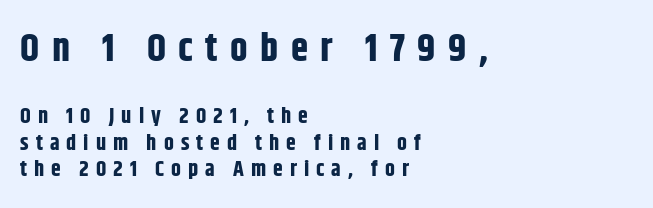
The image shows 39 px bold, condensed sans-serif type, upright; set left-aligned, line spacing 1.22x, unusually wide letter spacing (+0.32 em), not underlined; the first (top) block is 1.77x larger; low stroke contrast and a large x-height.
